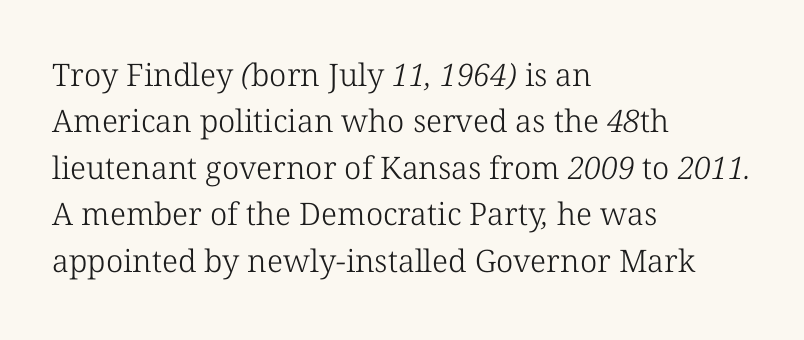
These lines are composed in type with serifs. This rendering features lettering with no underline. Compared with typical paragraphs, the rows here are spaced about the same. Each letter keeps its own natural width here, so spacing adapts to shape. Unbolded letterforms with no extra heft.
